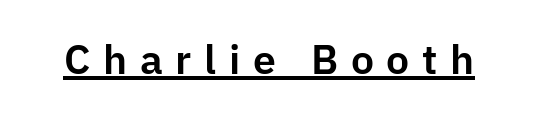
{"serif": "no", "italic": "no", "width": "normal", "stroke_contrast": "low", "x_height": "medium", "monospaced": "no", "underline": "yes", "letter_spacing": "wide", "letter_spacing_em": 0.31, "glyph_px": 41}
